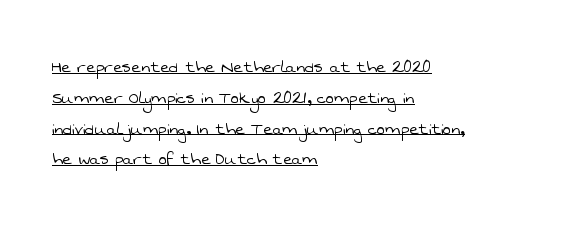
Reading down the block, your eye returns to a fixed left position each line. Heaviness? Minimal to ordinary, like unemphasized prose. The block of text has a typical density, with ordinary space between rows. The passage shown has conventional tracking throughout. These characters rest on top of a visible drawn line.
